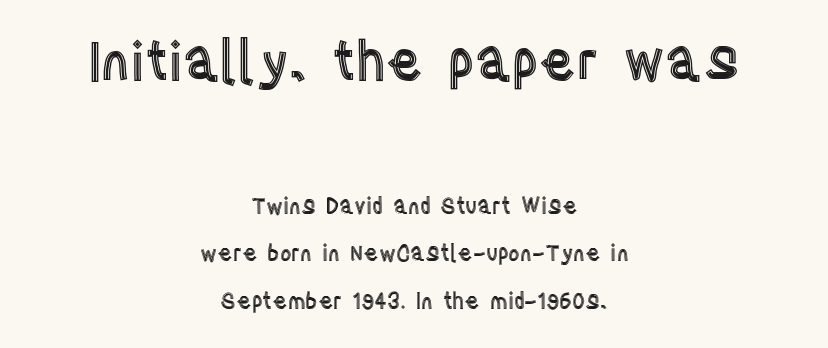
Q: Is the text italic (slanted)? A: No, it is upright.
Q: Is the text underlined? A: No.
Q: How is the paragraph aligned? A: Centered.
Q: Is the spacing between letters normal or unusually wide? A: Normal.
Q: Is the spacing between lines tight, normal or loose? A: Loose.
Q: Which block of text is set in a larger size, the first (top) or the second (bottom)? A: The first (top) one.
Q: Width (condensed, normal, or wide)? A: Condensed.
Q: x-height? A: Large.
Q: Monospaced? A: No.
